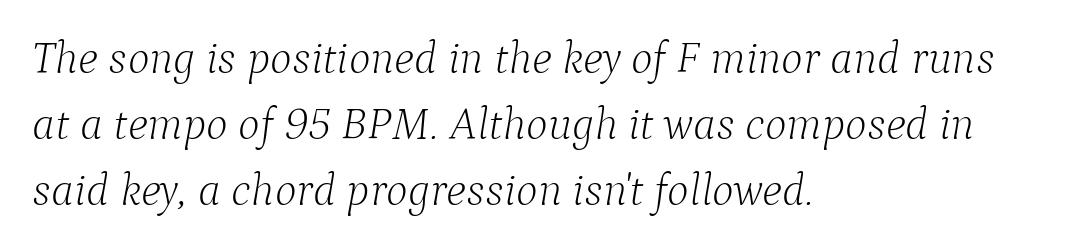
The image shows 46 px light serif type, italic (leaning right); set left-aligned, normal line spacing (1.43x), normal letter spacing, not underlined; low stroke contrast and a medium x-height.
